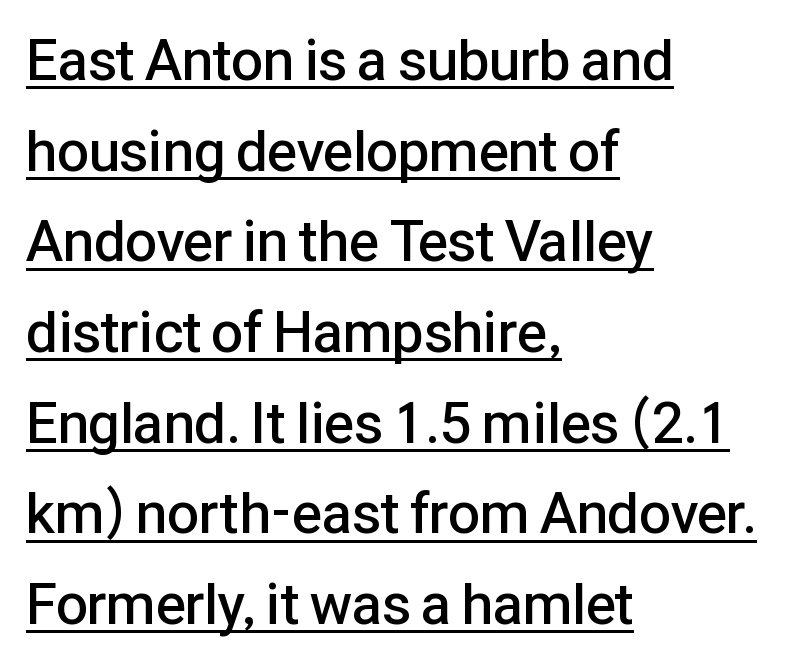
Q: Is the text bold? A: Semi-bold.
Q: Is the text italic (slanted)? A: No, it is upright.
Q: Is the typeface a serif or a sans-serif typeface? A: Sans-serif.
Q: Is the text underlined? A: Yes.
Q: How is the paragraph aligned? A: Left-aligned.
Q: Is the spacing between letters normal or unusually wide? A: Normal.
Q: Is the spacing between lines tight, normal or loose? A: Normal.
Q: Width (condensed, normal, or wide)? A: Normal.
Q: Stroke contrast? A: Low.
Q: x-height? A: Medium.
Q: Monospaced? A: No.
